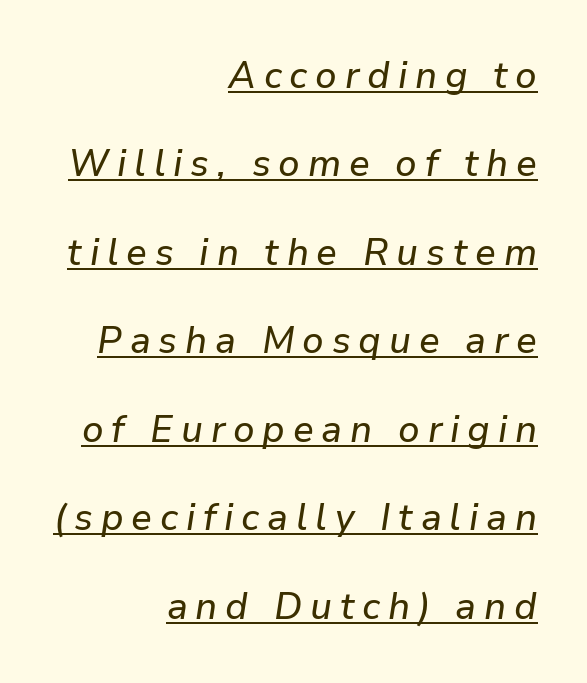
Notice how the stems are inclined rather than vertical — that's the hallmark of italics. A rule runs beneath these lines of type. The line texture is sparse and dotted thanks to wide tracking. This sample trades compactness for vertical openness between lines. Each letter keeps its own natural width here, so spacing adapts to shape.
